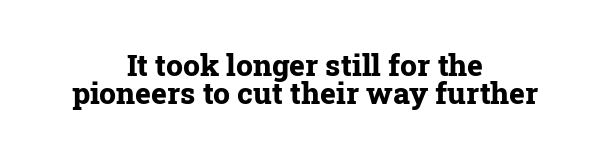
The strokes are fattened all the way to bold. In terms of letterspacing, this is plain default setting. Type without underlining. Note the varied advance widths — an 'i' is clearly narrower than an 'm'. The typesetter chose a symmetrical, centered arrangement here. These lines were composed using upright roman letters.
